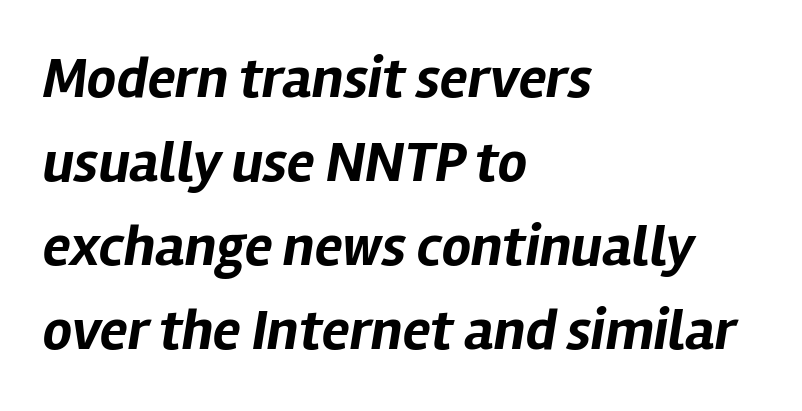
{"italic": "yes", "lean": "right", "slant_degrees": 12, "bold": "yes", "weight": "bold", "width": "normal", "stroke_contrast": "low", "x_height": "medium", "monospaced": "no", "underline": "no", "align": "left", "line_spacing": "normal", "line_spacing_ratio": 1.45, "letter_spacing": "normal", "letter_spacing_em": 0.0, "glyph_px": 58}
